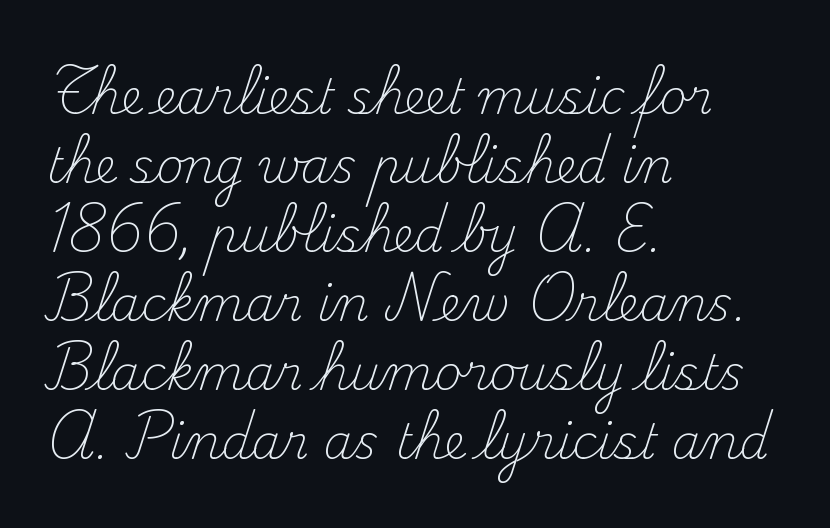
{"serif": "yes", "bold": "no", "weight": "light", "width": "normal", "stroke_contrast": "medium", "x_height": "small", "monospaced": "no", "underline": "no", "align": "left", "line_spacing": "normal", "line_spacing_ratio": 1.47, "letter_spacing": "normal", "letter_spacing_em": 0.0, "glyph_px": 47}
